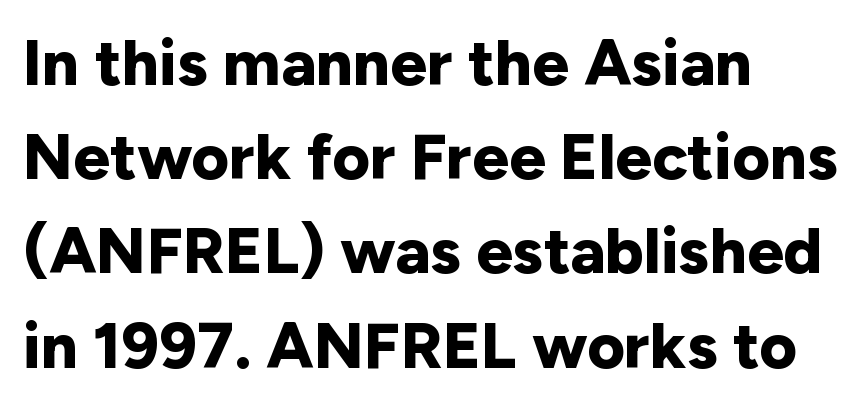
The gap between lines stays unmarked. Do the characters align in a grid? No, the font is proportional. Leading matches the norm, producing a regular column. Note: no serifs on the glyphs. Each line starts at the same left margin while the right side varies. These words are printed bold, with thick strokes throughout.
